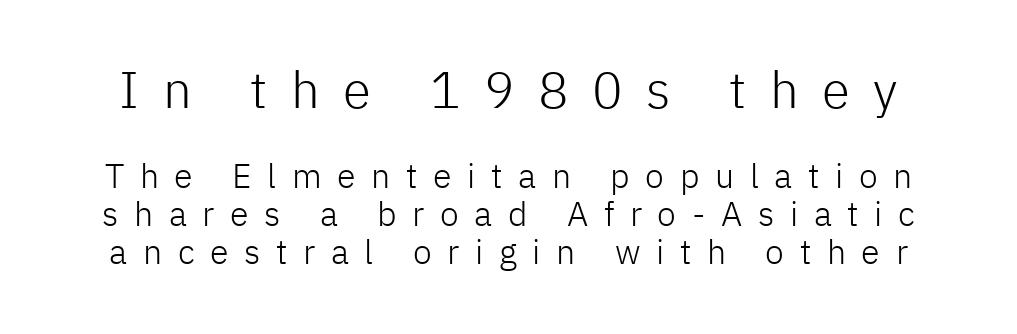
Underline: absent. On a weight scale, this lands at 450 or below. You get the large type first, then a drop to smaller type. Each letter keeps its own natural width here, so spacing adapts to shape. Each new line begins almost immediately beneath the previous one. Nope, not italic — everything's standing straight.
